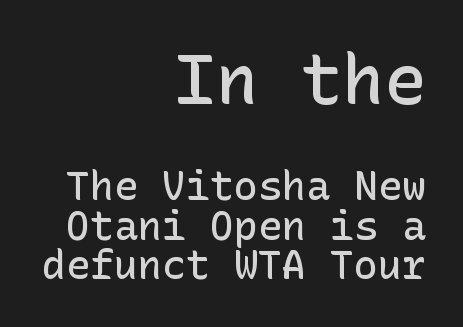
The image shows 70 px semibold sans-serif type, upright; set right-aligned, tight line spacing (0.99x), normal letter spacing, not underlined; the first (top) block is 1.75x larger; low stroke contrast and a medium x-height.
